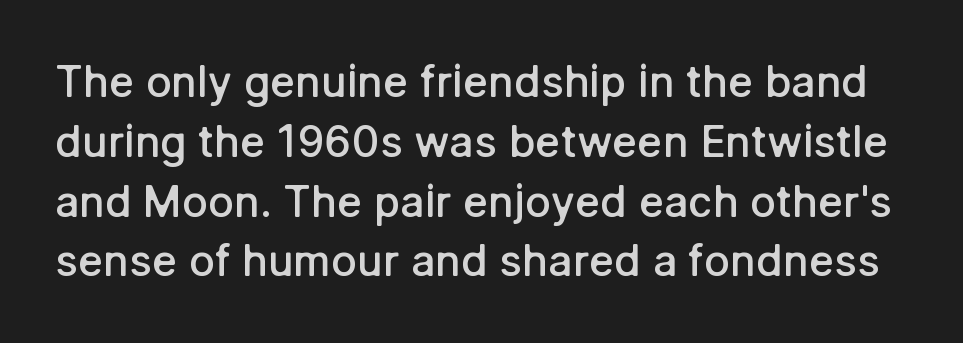
Compared with typical body copy, the letter spacing here is the same. Vertical spacing — default. These lines are rendered in a variable-pitch font. Moderately thickened strokes mark this as semibold type. Designer's note — italics off, roman on.
